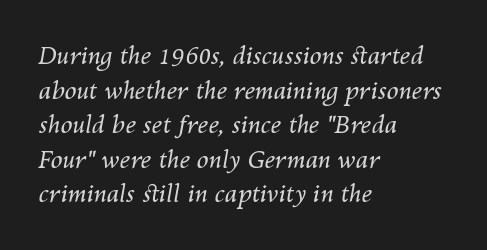
The image shows 24 px text type, italic (leaning right); set left-aligned, normal line spacing (1.44x), normal letter spacing, not underlined.
